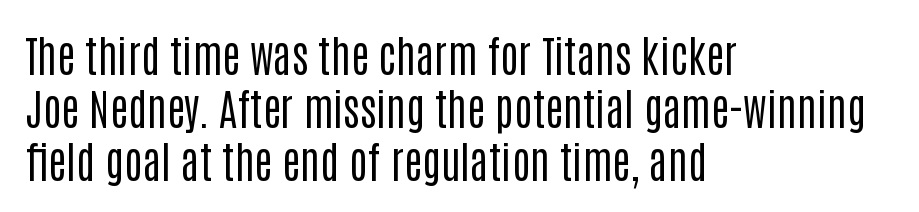
Caption: standard tracking, unaltered. Letters rest on an invisible, unmarked baseline. Counters stay open thanks to moderate or lighter strokes. The letters carry no serifs — their stems end cleanly without finishing strokes. Line beginnings align vertically; line endings do not. Tall strokes in this sample are plumb rather than angled.
